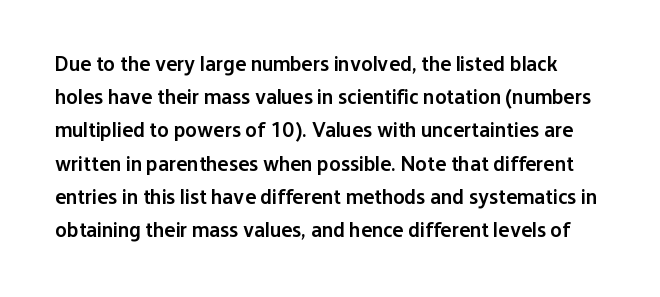
Quick note: underline off. Honestly, the row spacing looks completely unremarkable. Students, this is semibold: more ink than regular, less than bold. The passage shown has conventional tracking throughout. Posture: vertical.
